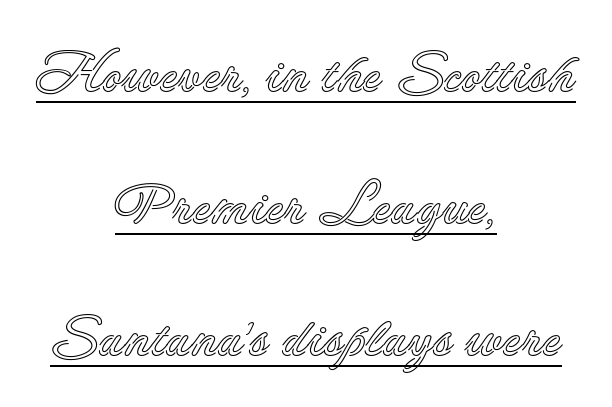
The image shows 55 px text type; set centered, loose line spacing (2.4x), normal letter spacing, underlined; a small x-height.
